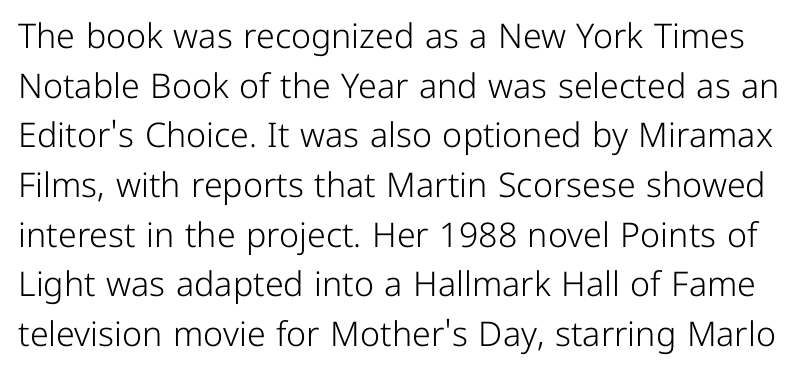
The image shows 34 px light sans-serif type, upright; set normal line spacing (1.46x), normal letter spacing, not underlined; low stroke contrast and a medium x-height.
